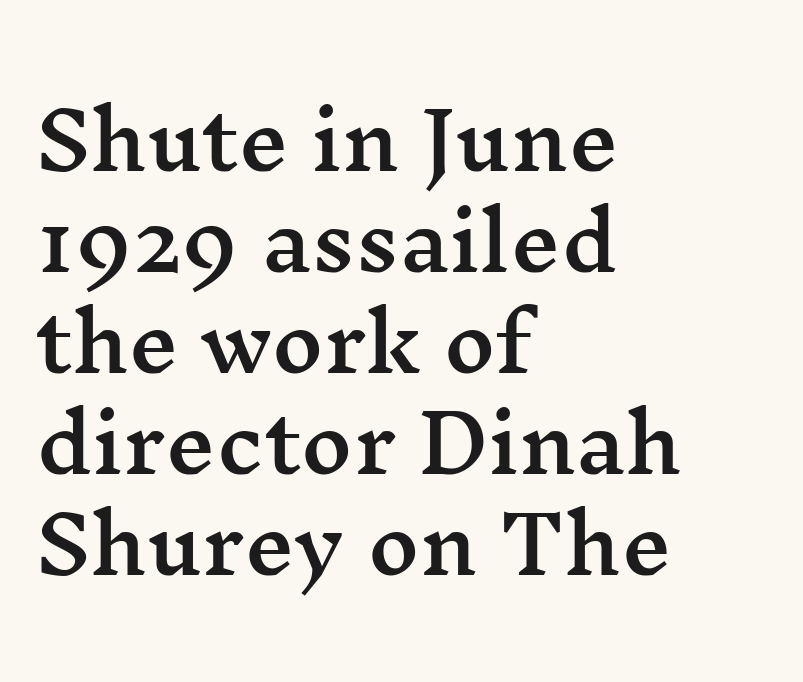
The image shows 79 px wide serif type, upright; set left-aligned, normal line spacing (1.28x), normal letter spacing, not underlined; medium stroke contrast and a medium x-height.
